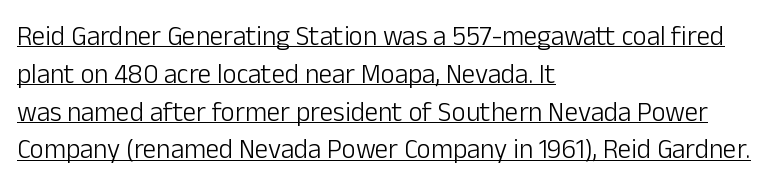
Heft: none added — not bold. Posture: upright roman. Underlining? Definitely there. The ragged edge is on the right, which tells us the setting is flush left. If you measured baseline to baseline, you'd find a middling distance. Nobody touched the tracking dial on this one.
